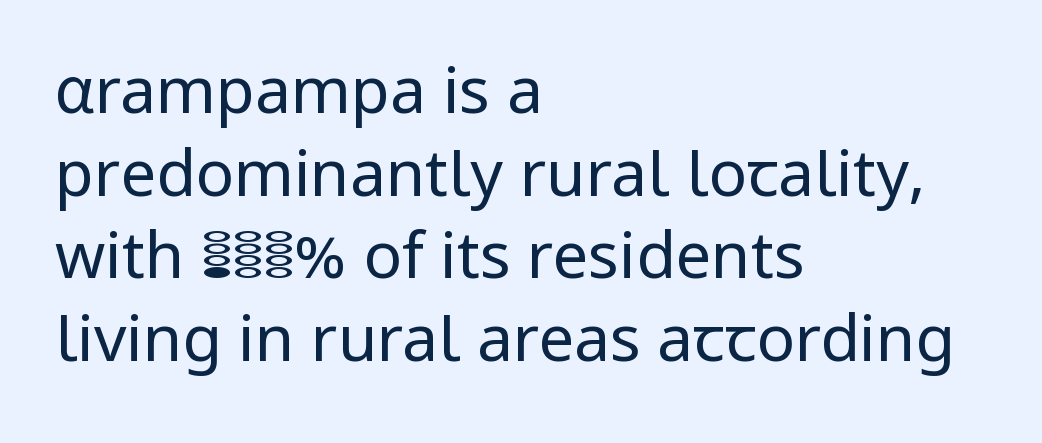
Q: Is the text bold? A: No.
Q: Is the text italic (slanted)? A: No, it is upright.
Q: Is the typeface a serif or a sans-serif typeface? A: Sans-serif.
Q: Is the text underlined? A: No.
Q: How is the paragraph aligned? A: Left-aligned.
Q: Is the spacing between letters normal or unusually wide? A: Normal.
Q: Is the spacing between lines tight, normal or loose? A: Normal.
Q: Width (condensed, normal, or wide)? A: Normal.
Q: Stroke contrast? A: Low.
Q: x-height? A: Medium.
Q: Monospaced? A: No.
